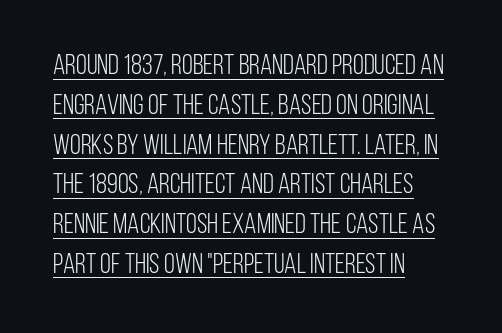
Q: Is the text bold? A: No.
Q: Is the text italic (slanted)? A: No, it is upright.
Q: Is the typeface a serif or a sans-serif typeface? A: Sans-serif.
Q: Is the text underlined? A: Yes.
Q: How is the paragraph aligned? A: Left-aligned.
Q: Is the spacing between letters normal or unusually wide? A: Normal.
Q: Is the spacing between lines tight, normal or loose? A: Normal.
Q: Width (condensed, normal, or wide)? A: Condensed.
Q: Stroke contrast? A: Low.
Q: x-height? A: Large.
Q: Monospaced? A: No.
